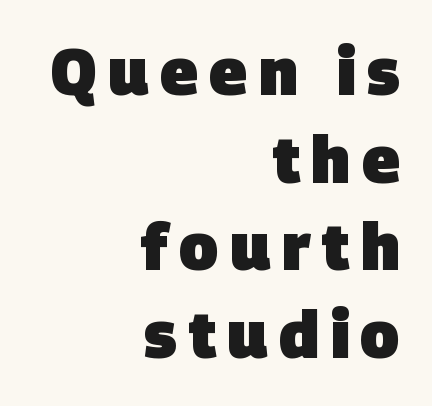
Horizontal bands of white between lines are of average thickness. Caption: bold face, heavy strokes. Visually the block forms a straight wall on the right and a jagged coastline on the left. Each letter's strokes conclude bluntly, with no projecting serifs. These lines are rendered in a variable-pitch font.
